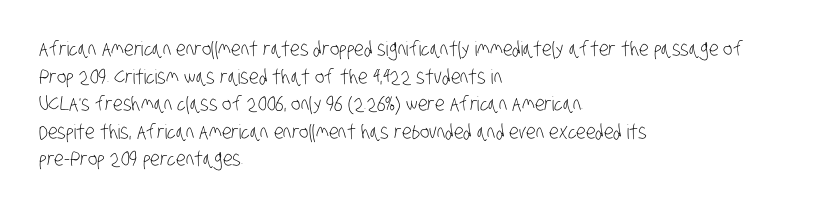
{"bold": "no", "underline": "no", "align": "left", "line_spacing": "normal", "line_spacing_ratio": 1.38, "letter_spacing": "normal", "letter_spacing_em": 0.0, "glyph_px": 20}
